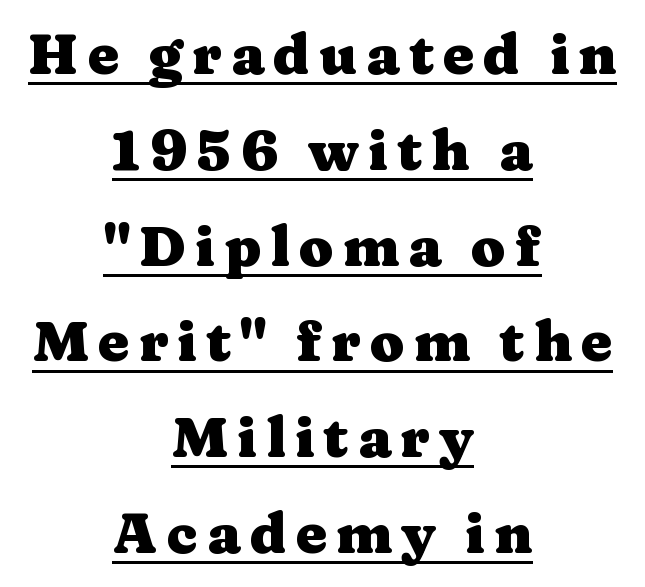
Q: Is the text bold? A: Yes.
Q: Is the text italic (slanted)? A: No, it is upright.
Q: Is the typeface a serif or a sans-serif typeface? A: Serif.
Q: Is the text underlined? A: Yes.
Q: How is the paragraph aligned? A: Centered.
Q: Width (condensed, normal, or wide)? A: Wide.
Q: Stroke contrast? A: Medium.
Q: x-height? A: Medium.
Q: Monospaced? A: No.
